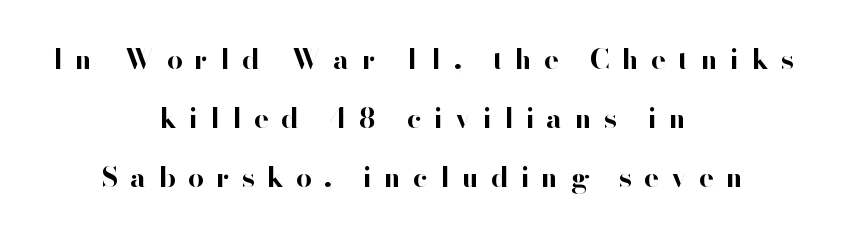
Observe the wide spacing: letters keep a clear distance from each other. Each new line begins a long way beneath the previous one. A dark, heavy texture on the line: the type is bold. Alignment: centered. This sample has the flowing, uneven cadence of proportional lettering. Underline: absent.
